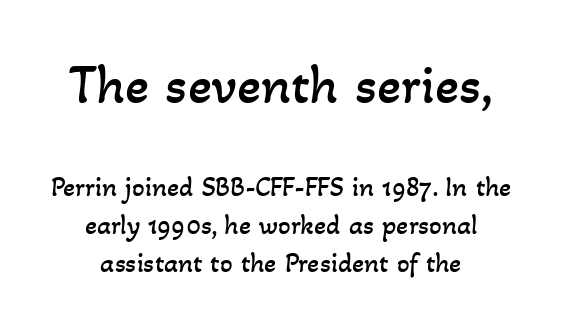
Looks like regular typesetting: each glyph gets only the width it needs. Unbolded letterforms with no extra heft. These lines are centered, leaving both edges ragged. Underline: absent.
